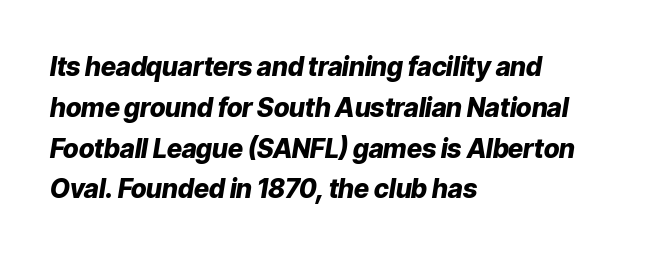
The image shows 26 px bold type, italic (leaning right); set left-aligned, normal line spacing (1.57x), normal letter spacing, not underlined.
